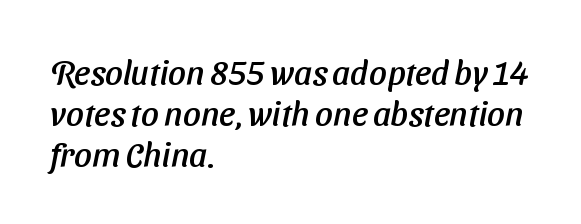
The area under the type is left untouched. Font category for this specimen: sans-serif. You could not count columns in this text — the font is proportionally spaced. The text block is weighted toward the left margin, trailing off unevenly rightward. You could call the tracking neutral — neither tight nor loose.
